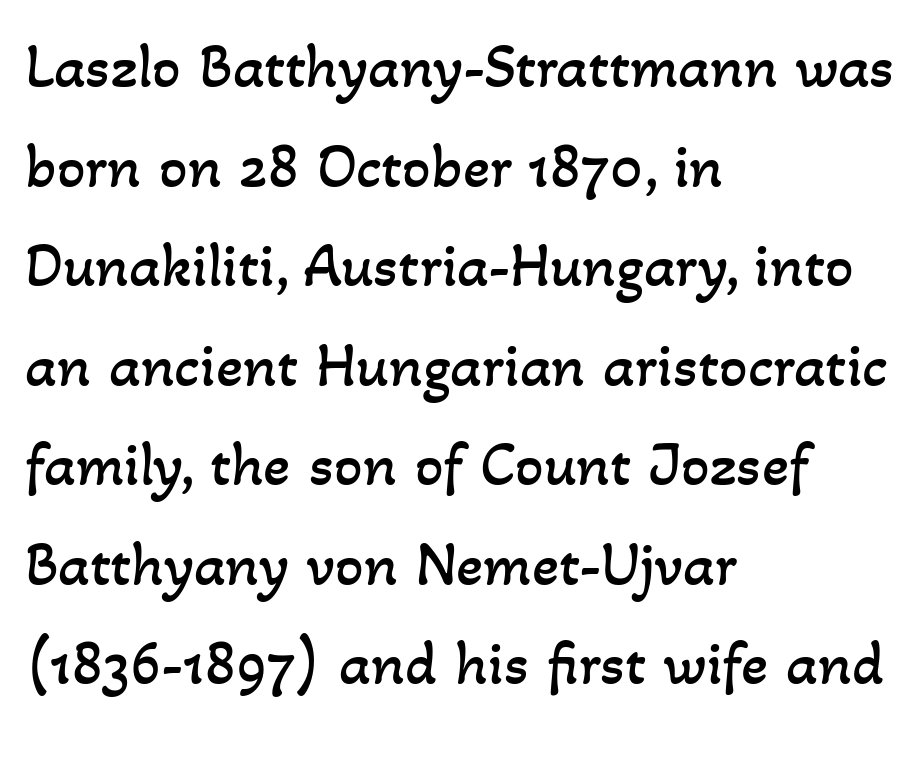
{"bold": "no", "weight": "regular", "width": "normal", "stroke_contrast": "low", "x_height": "small", "monospaced": "no", "underline": "no", "align": "left", "line_spacing": "normal", "line_spacing_ratio": 1.58, "letter_spacing": "normal", "letter_spacing_em": 0.0, "glyph_px": 63}
